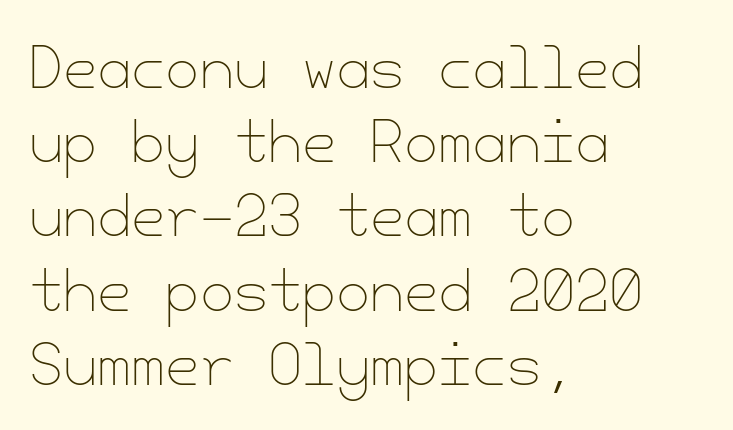
The image shows 55 px thin type, upright; set left-aligned, normal line spacing (1.35x), normal letter spacing, not underlined; low stroke contrast and a small x-height.
